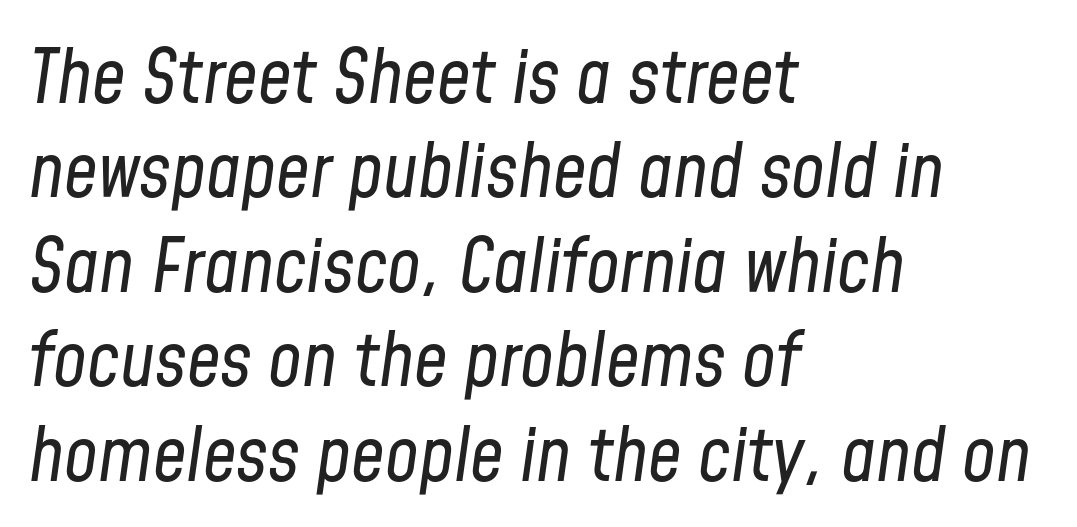
The typeface has the unassuming heft of standard copy or less. Tall strokes in this sample are angled rather than plumb. Short and long lines alike share a common starting point at left. A normal amount of white space separates one row of letters from the next.
